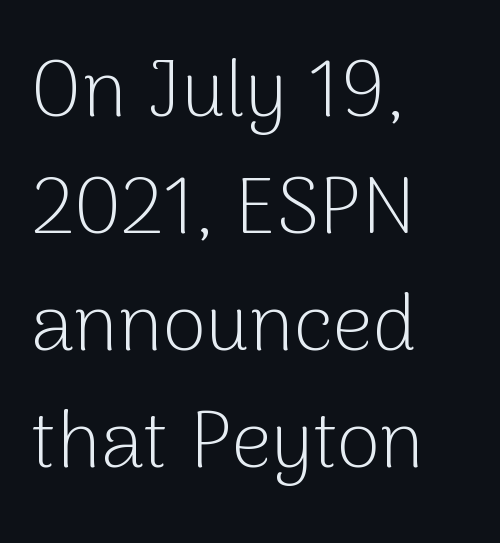
The typeface has the unassuming heft of standard copy or less. Think of a printed novel: that variable character pitch is what you see here. Vertical spacing — default. Look at the tracking — it's just the regular setting, nothing added. If you drew a ruler down the left edge, every line would touch it.
